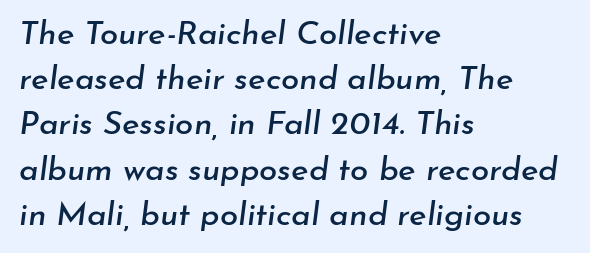
The image shows 33 px text type, italic (leaning right); set left-aligned, normal line spacing (1.37x), normal letter spacing, not underlined; low stroke contrast and a small x-height.
